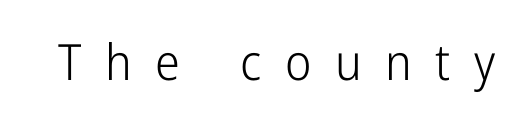
Q: Is the text bold? A: No.
Q: Is the text italic (slanted)? A: No, it is upright.
Q: Is the typeface a serif or a sans-serif typeface? A: Sans-serif.
Q: Is the text underlined? A: No.
Q: Is the spacing between letters normal or unusually wide? A: Unusually wide.
Q: Width (condensed, normal, or wide)? A: Condensed.
Q: Stroke contrast? A: Low.
Q: x-height? A: Medium.
Q: Monospaced? A: No.
